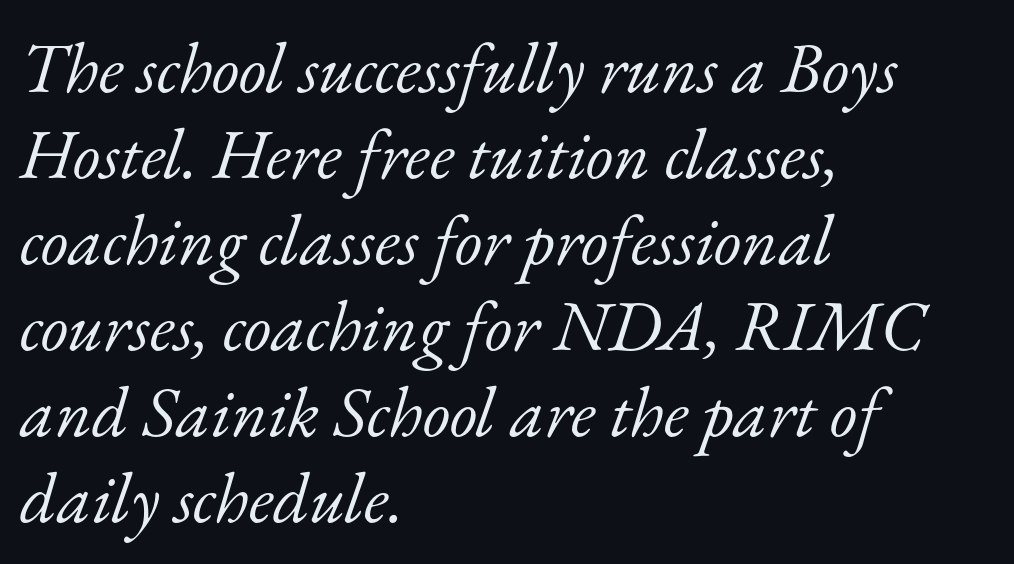
The image shows 71 px light serif type, italic (leaning right); set left-aligned, line spacing 1.21x, normal letter spacing, not underlined; low stroke contrast and a small x-height.
